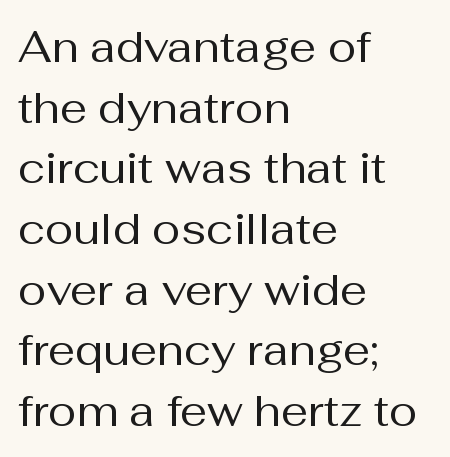
Q: Is the text bold? A: No.
Q: Is the text italic (slanted)? A: No, it is upright.
Q: Is the typeface a serif or a sans-serif typeface? A: Sans-serif.
Q: Is the text underlined? A: No.
Q: How is the paragraph aligned? A: Left-aligned.
Q: Is the spacing between letters normal or unusually wide? A: Normal.
Q: Is the spacing between lines tight, normal or loose? A: Normal.
Q: Width (condensed, normal, or wide)? A: Normal.
Q: Stroke contrast? A: Medium.
Q: x-height? A: Medium.
Q: Monospaced? A: No.
